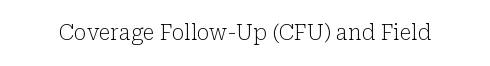
{"italic": "no", "bold": "no", "underline": "no", "letter_spacing": "normal", "letter_spacing_em": 0.0, "glyph_px": 21}
